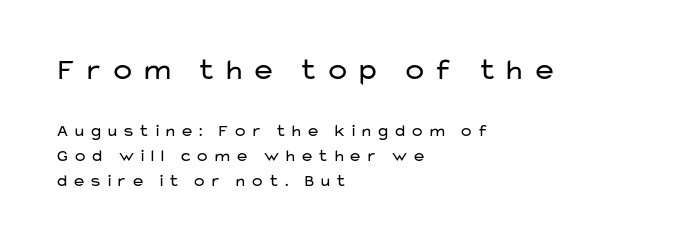
Q: Is the text bold? A: No.
Q: Is the text italic (slanted)? A: No, it is upright.
Q: Is the typeface a serif or a sans-serif typeface? A: Sans-serif.
Q: Is the text underlined? A: No.
Q: How is the paragraph aligned? A: Left-aligned.
Q: Is the spacing between letters normal or unusually wide? A: Unusually wide.
Q: Is the spacing between lines tight, normal or loose? A: Normal.
Q: Which block of text is set in a larger size, the first (top) or the second (bottom)? A: The first (top) one.
Q: Width (condensed, normal, or wide)? A: Wide.
Q: Stroke contrast? A: Low.
Q: x-height? A: Medium.
Q: Monospaced? A: No.
